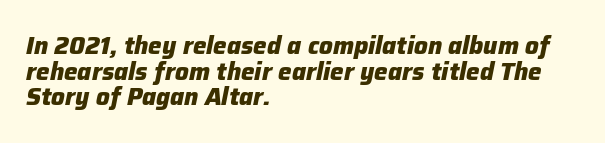
{"italic": "yes", "lean": "right", "slant_degrees": 12, "bold": "yes", "underline": "no", "align": "left", "line_spacing": "tight", "line_spacing_ratio": 1.07, "letter_spacing": "normal", "letter_spacing_em": 0.0, "glyph_px": 24}
